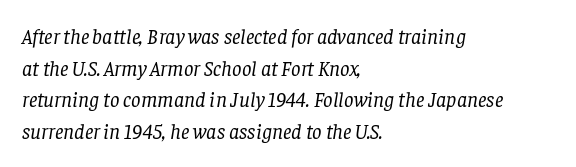
Q: Is the text bold? A: No.
Q: Is the text italic (slanted)? A: Yes, it leans right by about 8 degrees.
Q: Is the text underlined? A: No.
Q: How is the paragraph aligned? A: Left-aligned.
Q: Is the spacing between letters normal or unusually wide? A: Normal.
Q: Is the spacing between lines tight, normal or loose? A: Normal.
